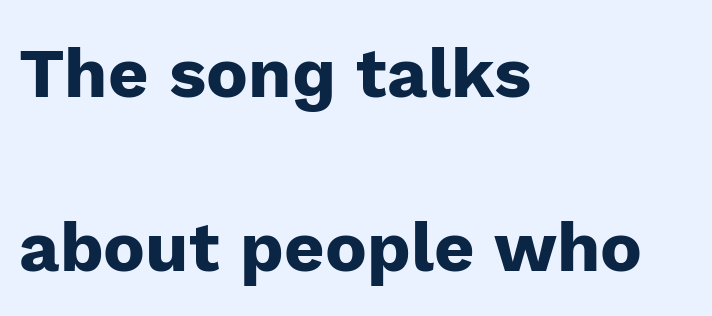
The image shows 70 px heavy sans-serif type, upright; set left-aligned, loose line spacing (2.49x), normal letter spacing, not underlined; low stroke contrast and a medium x-height.
